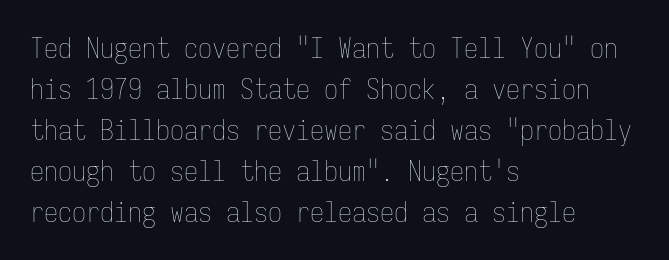
{"italic": "no", "bold": "no", "weight": "thin", "width": "condensed", "stroke_contrast": "low", "x_height": "medium", "monospaced": "yes", "underline": "no", "align": "left", "line_spacing": "normal", "line_spacing_ratio": 1.46, "letter_spacing": "normal", "letter_spacing_em": 0.0, "glyph_px": 28}
